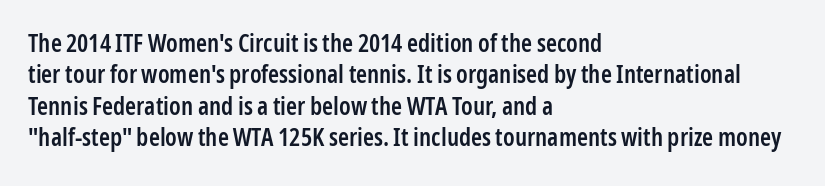
The image shows 25 px text type, upright; set left-aligned, normal line spacing (1.26x), normal letter spacing, not underlined.
